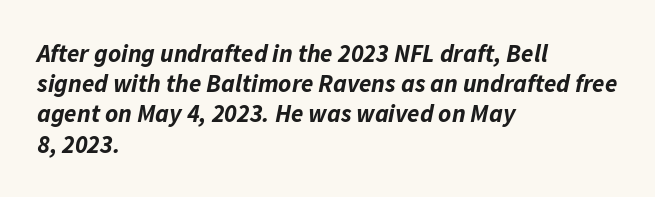
The baseline area is clear. The passage shown is emphatically bold. Characters are canted at an angle relative to the baseline's perpendicular. In terms of letterspacing, this is plain default setting. A student would call this left alignment; a typographer would say flush left, rag right.
